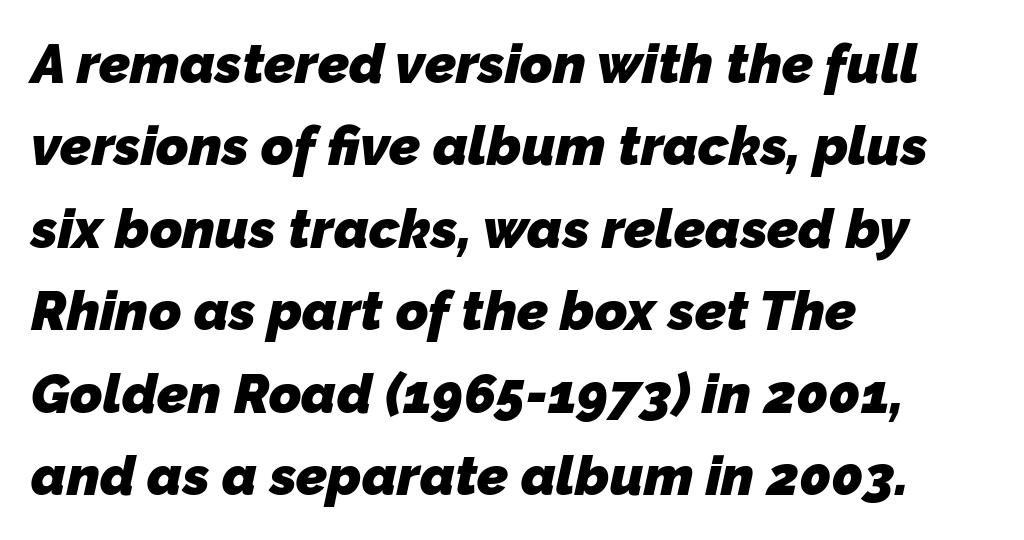
The image shows 55 px heavy sans-serif type; set left-aligned, normal line spacing (1.5x), normal letter spacing, not underlined; low stroke contrast and a medium x-height.
